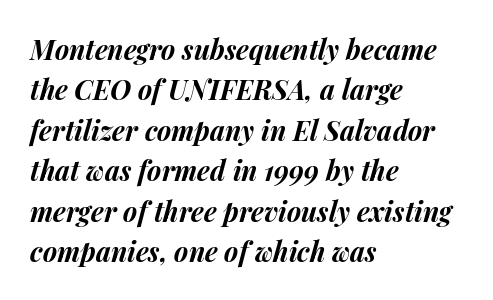
Q: Is the text bold? A: Yes.
Q: Is the text italic (slanted)? A: Yes, it leans right by about 14 degrees.
Q: Is the text underlined? A: No.
Q: How is the paragraph aligned? A: Left-aligned.
Q: Is the spacing between letters normal or unusually wide? A: Normal.
Q: Is the spacing between lines tight, normal or loose? A: Normal.
